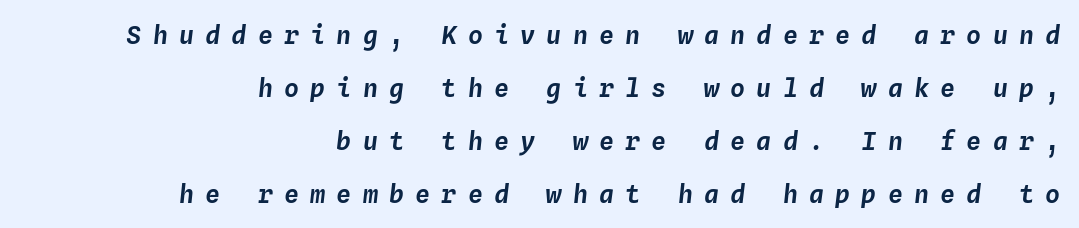
{"italic": "yes", "lean": "right", "slant_degrees": 4, "underline": "no", "align": "right", "line_spacing": "loose", "line_spacing_ratio": 2.12, "letter_spacing": "wide", "letter_spacing_em": 0.45, "glyph_px": 25}
